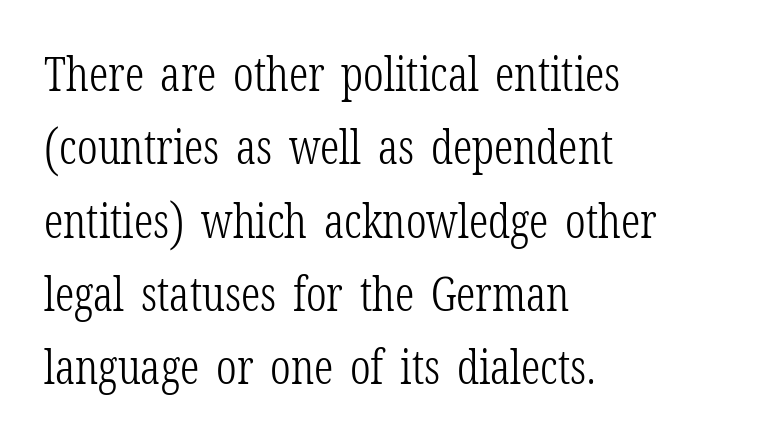
{"serif": "yes", "italic": "no", "bold": "no", "weight": "light", "width": "condensed", "stroke_contrast": "low", "x_height": "medium", "monospaced": "no", "underline": "no", "align": "left", "line_spacing": "normal", "line_spacing_ratio": 1.56, "letter_spacing": "normal", "letter_spacing_em": 0.0, "glyph_px": 47}
